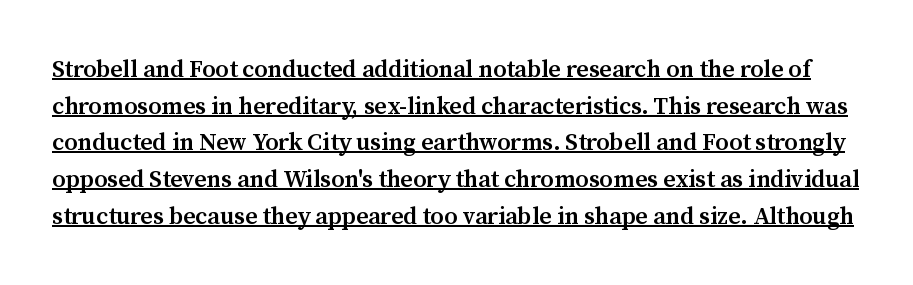
Between one letter and the next there's only the usual sliver of space. The leading is moderate, giving the passage an even texture. This rendering features underlined lettering. The letters stand straight up with perfectly vertical stems. These words are printed semibold, heavier than regular yet not bold.
